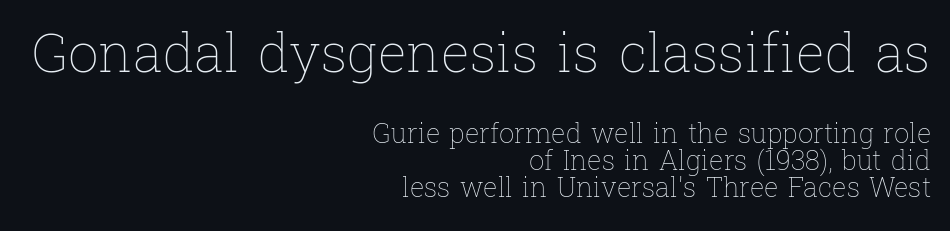
Reading top to bottom, the characters get smaller at the block break. Descenders hang freely into open space. A typesetter would call this zero additional tracking. Italic: no, the glyphs are upright roman. Caption: face not bold, strokes unweighted.
